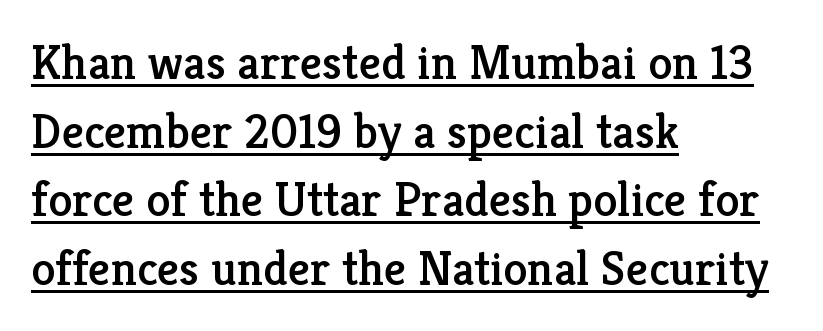
{"serif": "yes", "italic": "no", "width": "normal", "stroke_contrast": "low", "x_height": "medium", "monospaced": "no", "underline": "yes", "align": "left", "line_spacing": "normal", "line_spacing_ratio": 1.4, "letter_spacing": "normal", "letter_spacing_em": 0.0, "glyph_px": 49}
